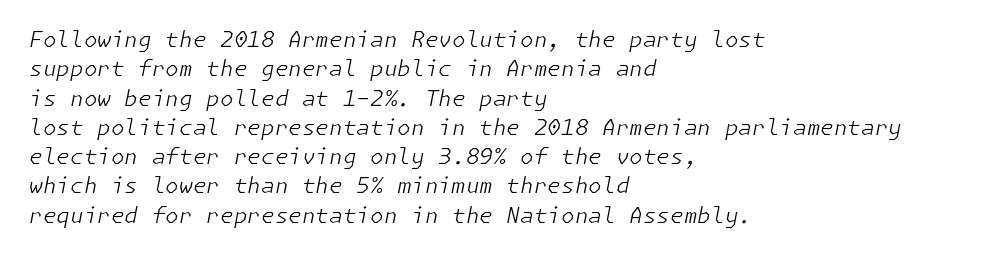
Q: Is the text bold? A: No.
Q: Is the text italic (slanted)? A: Yes, it leans right by about 11 degrees.
Q: Is the text underlined? A: No.
Q: How is the paragraph aligned? A: Left-aligned.
Q: Is the spacing between letters normal or unusually wide? A: Normal.
Q: Is the spacing between lines tight, normal or loose? A: Normal.
